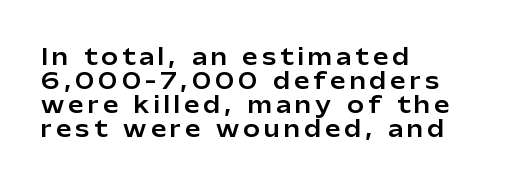
The ragged edge is on the right, which tells us the setting is flush left. One glance says dense: line gaps are narrower than usual. Lines of text with bare space underneath. Is there any slant? The stems are plumb.
